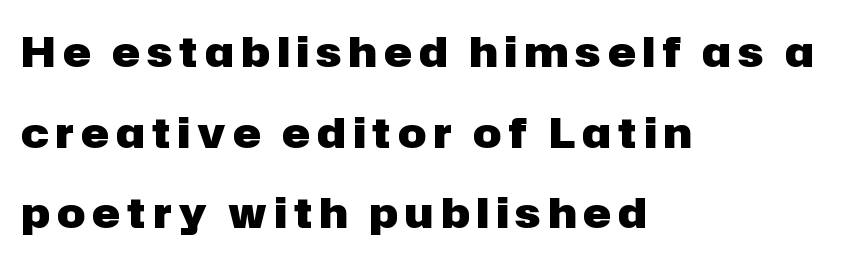
The setting favours the left margin, as ordinary paragraphs usually do. Successive baselines arrive slowly, with a big drop between each. Nothing sits at the stroke ends, so this counts as sans-serif. A dark, heavy texture on the line: the type is bold.
